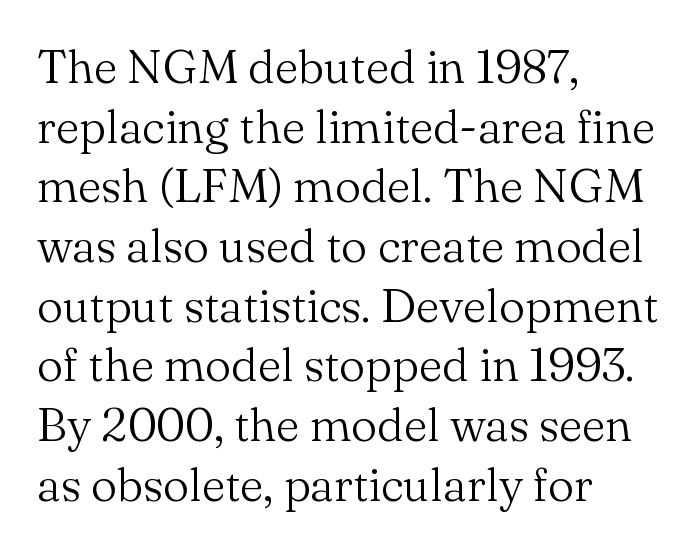
The image shows 47 px light serif type, upright; set left-aligned, normal line spacing (1.27x), normal letter spacing, not underlined; medium stroke contrast and a small x-height.
